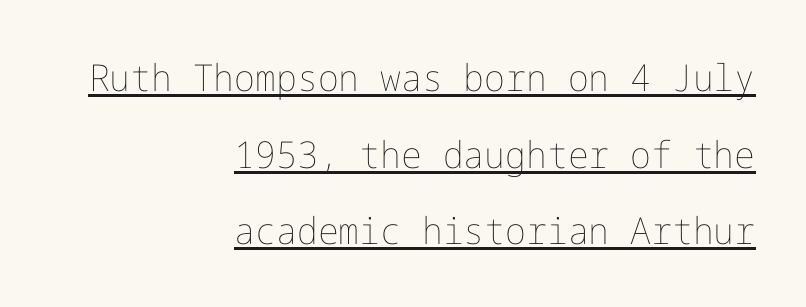
Heaviness? Minimal to ordinary, like unemphasized prose. A typesetter would call this leading open, well beyond the default. Tracking value appears to be zero — textbook default spacing. The lettering stays uniformly vertical, giving the passage a roman look. Is the block centered? No — it sits flush against the right margin. A typographer would call this underscored text.
